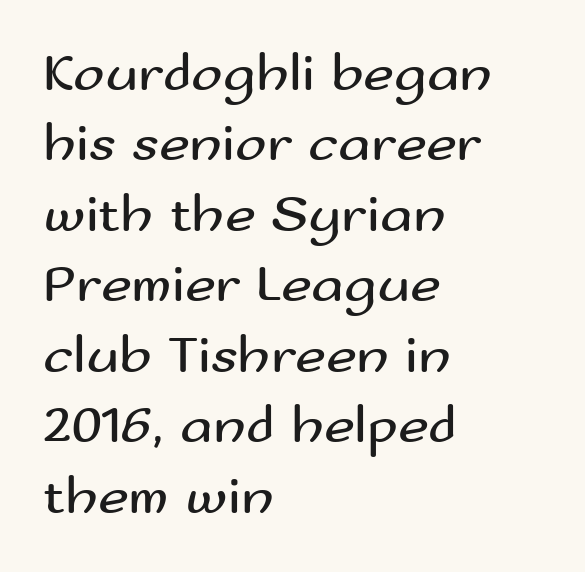
{"serif": "no", "italic": "no", "bold": "no", "weight": "regular", "width": "wide", "stroke_contrast": "medium", "x_height": "small", "monospaced": "no", "underline": "no", "align": "left", "line_spacing": "normal", "line_spacing_ratio": 1.33, "letter_spacing": "normal", "letter_spacing_em": 0.0, "glyph_px": 53}
